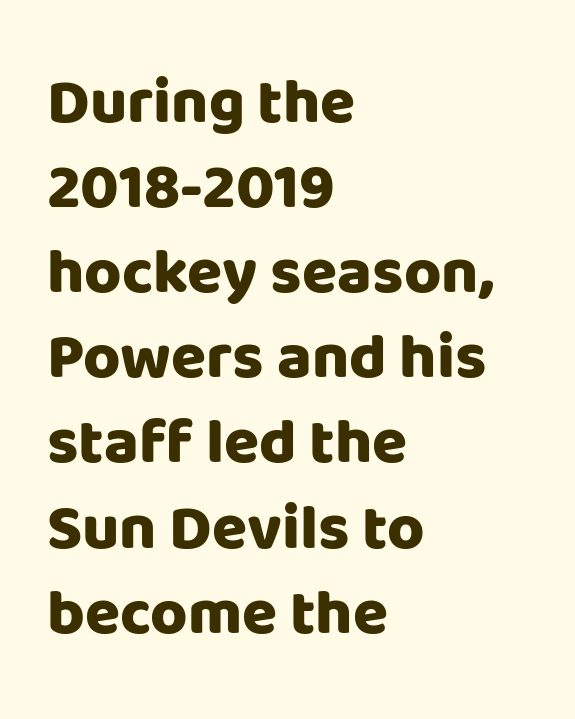
Q: Is the text bold? A: Yes.
Q: Is the text italic (slanted)? A: No, it is upright.
Q: Is the typeface a serif or a sans-serif typeface? A: Sans-serif.
Q: Is the text underlined? A: No.
Q: How is the paragraph aligned? A: Left-aligned.
Q: Is the spacing between letters normal or unusually wide? A: Normal.
Q: Is the spacing between lines tight, normal or loose? A: Normal.
Q: Width (condensed, normal, or wide)? A: Normal.
Q: Stroke contrast? A: Low.
Q: x-height? A: Large.
Q: Monospaced? A: No.
